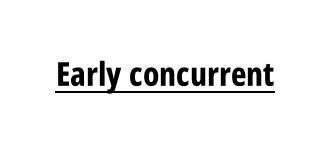
The image shows 33 px bold, condensed sans-serif type, upright; set normal letter spacing, underlined; low stroke contrast and a large x-height.
